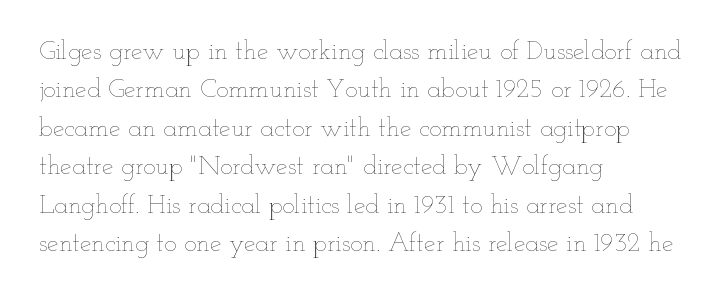
The image shows 26 px text type, upright; set left-aligned, normal line spacing (1.48x), normal letter spacing, not underlined.
